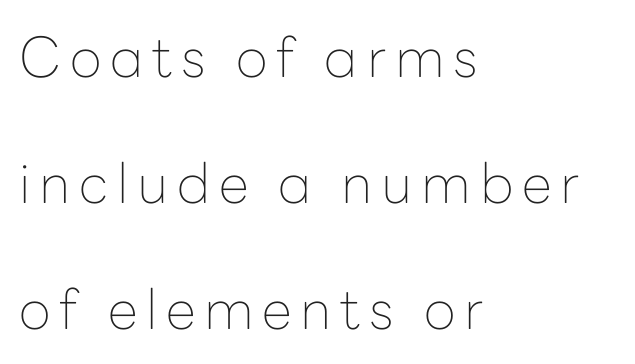
Q: Is the text bold? A: No.
Q: Is the text italic (slanted)? A: No, it is upright.
Q: Is the typeface a serif or a sans-serif typeface? A: Sans-serif.
Q: Is the text underlined? A: No.
Q: How is the paragraph aligned? A: Left-aligned.
Q: Is the spacing between lines tight, normal or loose? A: Loose.
Q: Width (condensed, normal, or wide)? A: Normal.
Q: Stroke contrast? A: Low.
Q: x-height? A: Medium.
Q: Monospaced? A: No.
